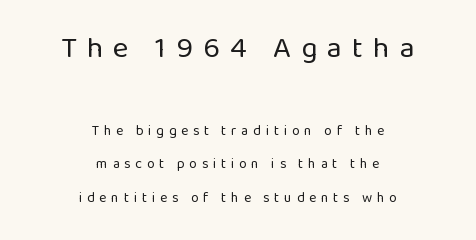
Q: Is the text bold? A: No.
Q: Is the text italic (slanted)? A: No, it is upright.
Q: Is the typeface a serif or a sans-serif typeface? A: Sans-serif.
Q: Is the text underlined? A: No.
Q: How is the paragraph aligned? A: Centered.
Q: Is the spacing between letters normal or unusually wide? A: Unusually wide.
Q: Is the spacing between lines tight, normal or loose? A: Loose.
Q: Which block of text is set in a larger size, the first (top) or the second (bottom)? A: The first (top) one.
Q: Width (condensed, normal, or wide)? A: Normal.
Q: Stroke contrast? A: Low.
Q: x-height? A: Medium.
Q: Monospaced? A: No.
